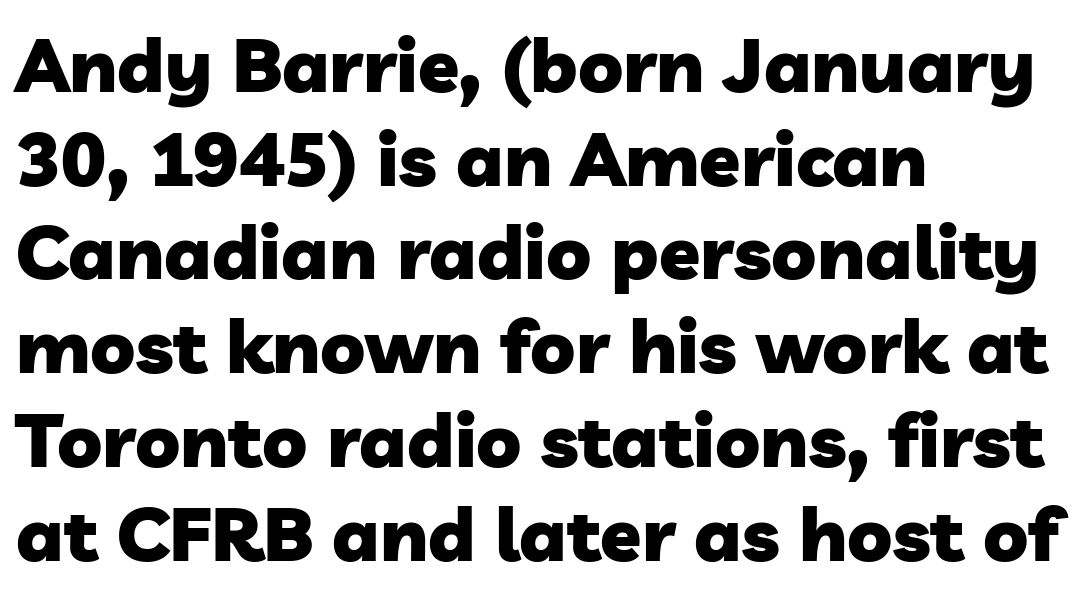
{"serif": "no", "bold": "yes", "weight": "heavy", "width": "normal", "stroke_contrast": "low", "x_height": "medium", "monospaced": "no", "underline": "no", "align": "left", "line_spacing": "normal", "line_spacing_ratio": 1.25, "letter_spacing": "normal", "letter_spacing_em": 0.0, "glyph_px": 75}
